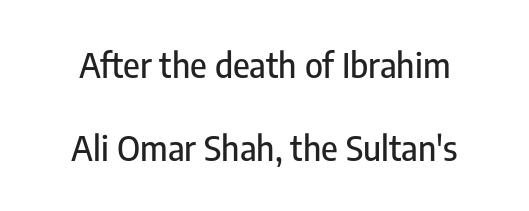
The image shows 34 px condensed sans-serif type, upright; set loose line spacing (2.44x), normal letter spacing, not underlined; low stroke contrast and a medium x-height.
